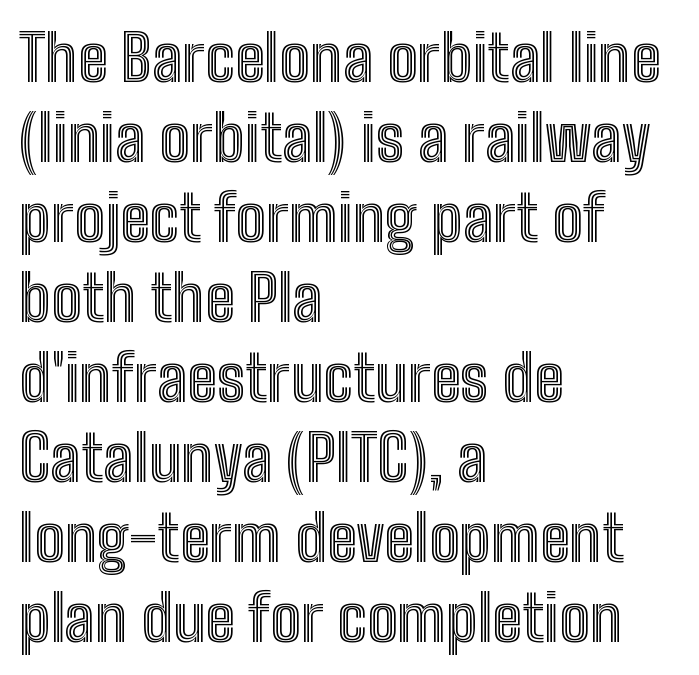
The image shows 64 px condensed type, upright; set left-aligned, normal line spacing (1.25x), normal letter spacing, not underlined; a medium x-height.
